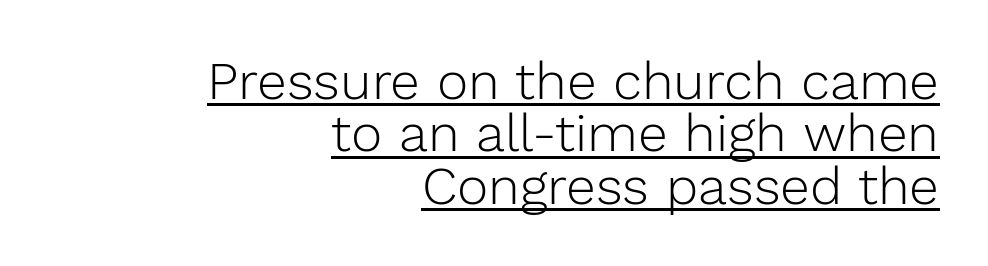
Q: Is the text bold? A: No.
Q: Is the text italic (slanted)? A: No, it is upright.
Q: Is the typeface a serif or a sans-serif typeface? A: Sans-serif.
Q: Is the text underlined? A: Yes.
Q: How is the paragraph aligned? A: Right-aligned.
Q: Is the spacing between letters normal or unusually wide? A: Normal.
Q: Is the spacing between lines tight, normal or loose? A: Tight.
Q: Width (condensed, normal, or wide)? A: Normal.
Q: Stroke contrast? A: Low.
Q: x-height? A: Medium.
Q: Monospaced? A: No.
